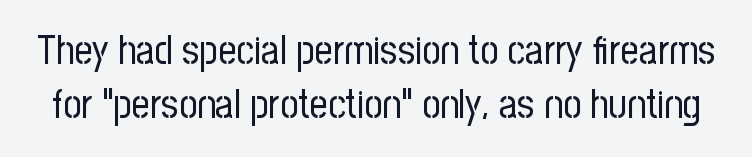
Interline gaps are of average width in this sample. Each letter keeps its own natural width here, so spacing adapts to shape. What stands out about the letter spacing? Nothing — it is the standard amount. Letters rest on an invisible, unmarked baseline.
